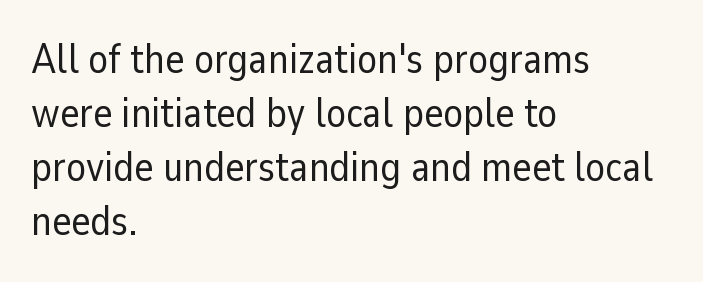
The image shows 41 px regular-weight sans-serif type, upright; set left-aligned, normal line spacing (1.32x), normal letter spacing, not underlined; low stroke contrast and a medium x-height.
